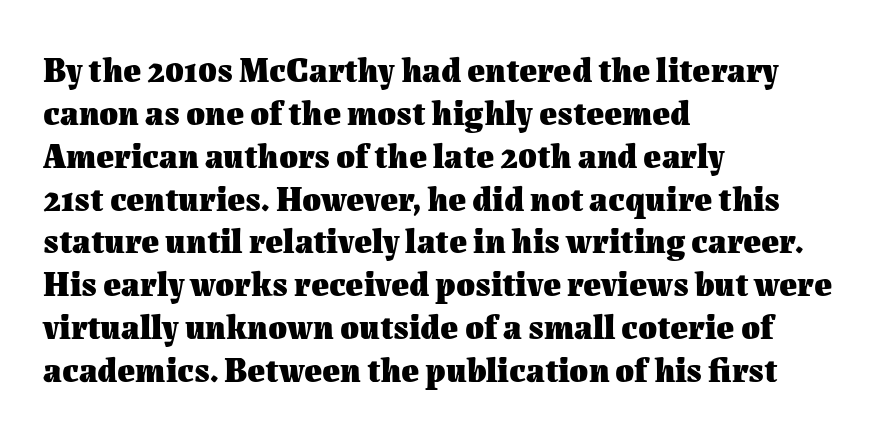
The image shows 34 px heavy type, upright; set left-aligned, normal line spacing (1.26x), normal letter spacing, not underlined; medium stroke contrast and a medium x-height.
